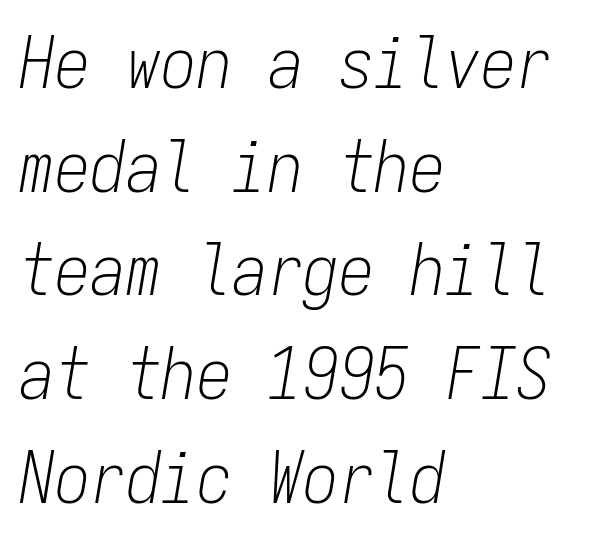
Q: Is the text bold? A: No.
Q: Is the text italic (slanted)? A: Yes, it leans right by about 9 degrees.
Q: Is the text underlined? A: No.
Q: How is the paragraph aligned? A: Left-aligned.
Q: Is the spacing between letters normal or unusually wide? A: Normal.
Q: Is the spacing between lines tight, normal or loose? A: Normal.
Q: Width (condensed, normal, or wide)? A: Condensed.
Q: Stroke contrast? A: Low.
Q: x-height? A: Medium.
Q: Monospaced? A: Yes.
